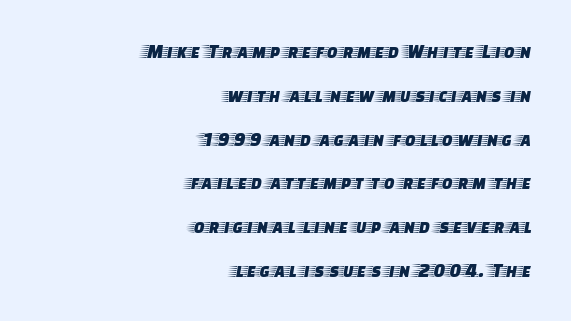
Q: Is the text italic (slanted)? A: Yes.
Q: Is the text underlined? A: No.
Q: How is the paragraph aligned? A: Right-aligned.
Q: Is the spacing between letters normal or unusually wide? A: Normal.
Q: Is the spacing between lines tight, normal or loose? A: Loose.
